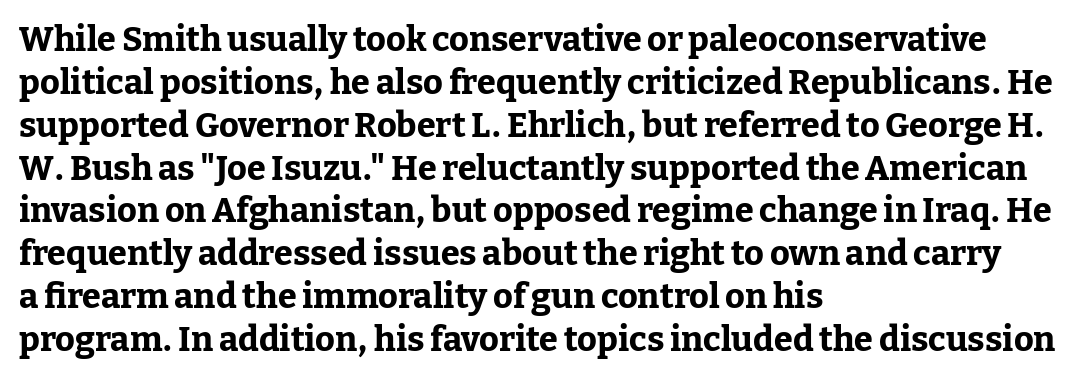
The image shows 34 px bold serif type, upright; set left-aligned, normal line spacing (1.26x), normal letter spacing, not underlined; low stroke contrast and a medium x-height.
